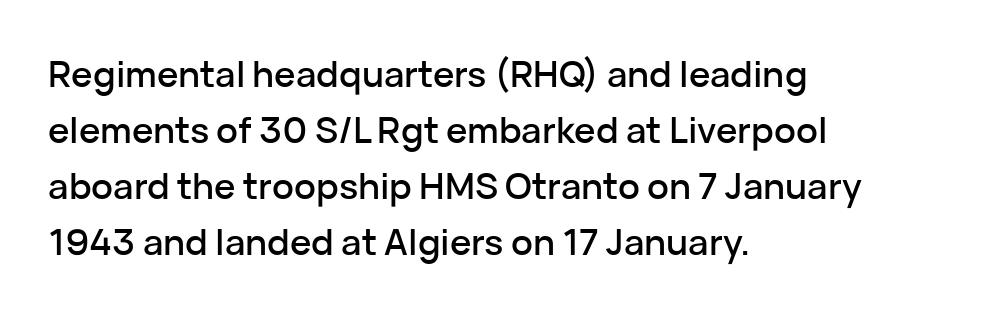
{"serif": "no", "italic": "no", "width": "normal", "stroke_contrast": "low", "x_height": "medium", "monospaced": "no", "underline": "no", "align": "left", "line_spacing": "normal", "line_spacing_ratio": 1.56, "letter_spacing": "normal", "letter_spacing_em": 0.0, "glyph_px": 36}
